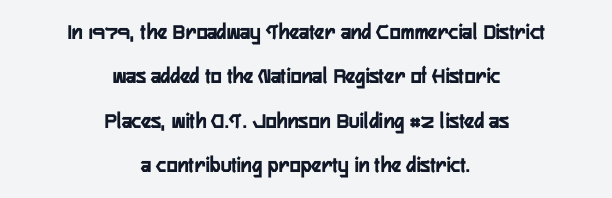
The image shows 23 px bold type, upright; set centered, loose line spacing (1.93x), normal letter spacing, not underlined.
